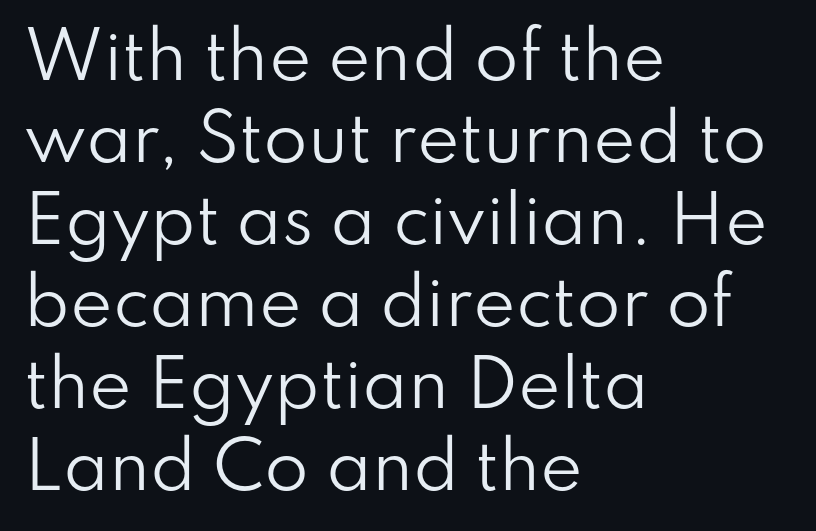
{"serif": "no", "italic": "no", "bold": "no", "weight": "regular", "width": "normal", "stroke_contrast": "low", "x_height": "small", "monospaced": "no", "underline": "no", "align": "left", "line_spacing": "normal", "line_spacing_ratio": 1.28, "letter_spacing": "normal", "letter_spacing_em": 0.0, "glyph_px": 64}
